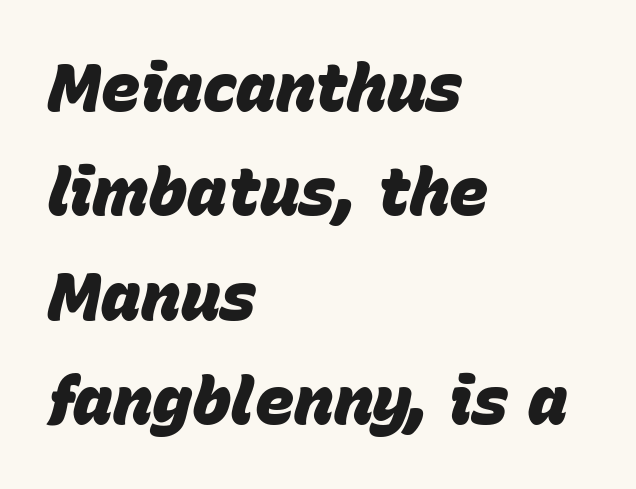
Q: Is the text bold? A: Yes.
Q: Is the text italic (slanted)? A: Yes, it leans right by about 15 degrees.
Q: Is the text underlined? A: No.
Q: How is the paragraph aligned? A: Left-aligned.
Q: Is the spacing between letters normal or unusually wide? A: Normal.
Q: Is the spacing between lines tight, normal or loose? A: Normal.
Q: Width (condensed, normal, or wide)? A: Normal.
Q: Stroke contrast? A: Low.
Q: x-height? A: Large.
Q: Monospaced? A: No.
